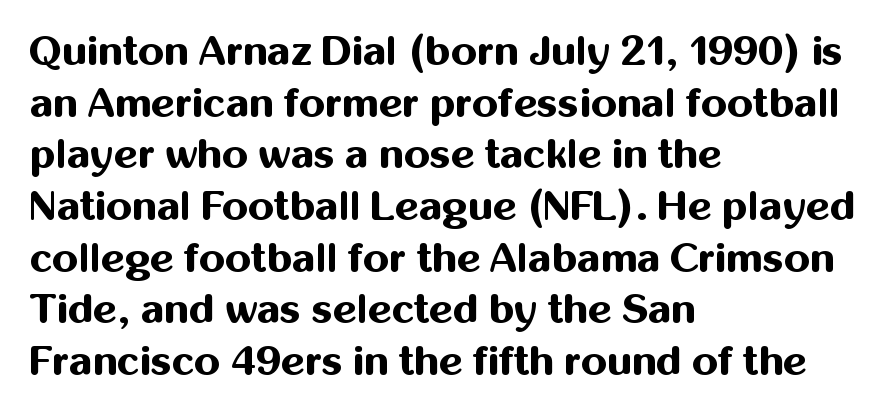
The image shows 41 px bold sans-serif type, upright; set left-aligned, normal line spacing (1.26x), normal letter spacing, not underlined; medium stroke contrast and a medium x-height.
